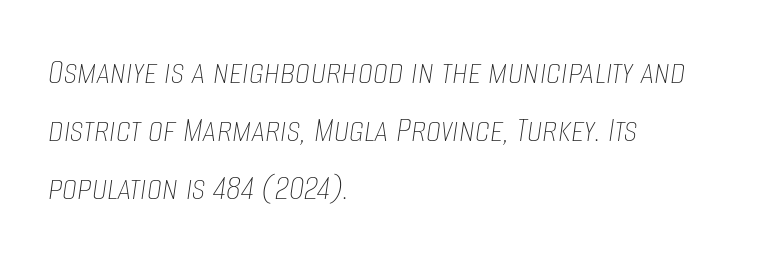
{"italic": "yes", "lean": "right", "slant_degrees": 8, "bold": "no", "weight": "thin", "width": "condensed", "stroke_contrast": "low", "x_height": "large", "monospaced": "no", "underline": "no", "align": "left", "line_spacing": "normal", "line_spacing_ratio": 1.52, "letter_spacing": "normal", "letter_spacing_em": 0.0, "glyph_px": 38}
